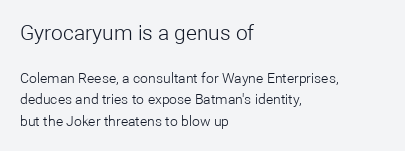
{"italic": "no", "bold": "no", "underline": "no", "align": "left", "line_spacing": "normal", "line_spacing_ratio": 1.56, "letter_spacing": "normal", "letter_spacing_em": 0.0, "larger_block": "first", "size_ratio": 1.5, "glyph_px": 21}
